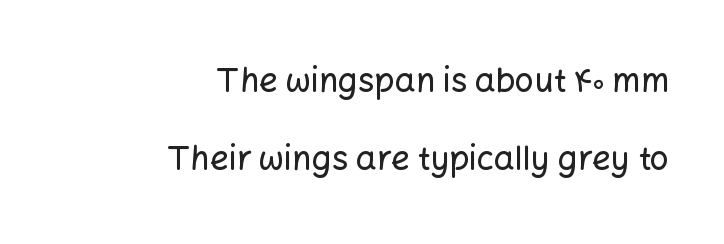
Q: Is the text italic (slanted)? A: No, it is upright.
Q: Is the typeface a serif or a sans-serif typeface? A: Sans-serif.
Q: Is the text underlined? A: No.
Q: How is the paragraph aligned? A: Right-aligned.
Q: Is the spacing between letters normal or unusually wide? A: Normal.
Q: Is the spacing between lines tight, normal or loose? A: Loose.
Q: Width (condensed, normal, or wide)? A: Normal.
Q: Stroke contrast? A: Low.
Q: x-height? A: Medium.
Q: Monospaced? A: No.
